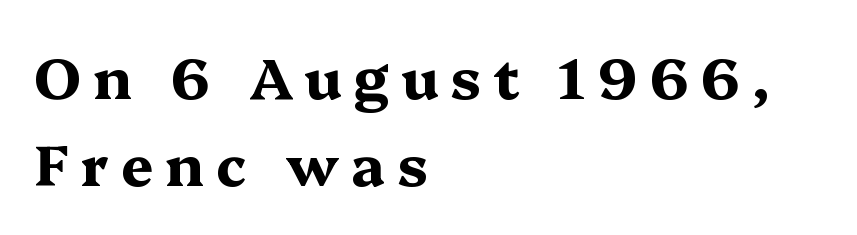
{"serif": "yes", "italic": "no", "bold": "yes", "weight": "bold", "width": "wide", "stroke_contrast": "medium", "x_height": "medium", "monospaced": "no", "underline": "no", "align": "left", "line_spacing": "normal", "line_spacing_ratio": 1.52, "letter_spacing": "wide", "letter_spacing_em": 0.21, "glyph_px": 57}
